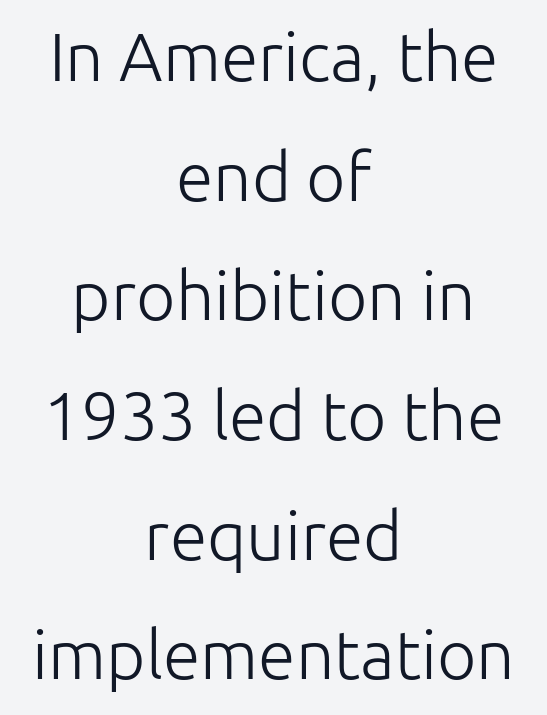
Honestly, the letter spacing is just normal — you wouldn't notice it. Note: no serifs on the glyphs. Each line is balanced around a shared central axis. A light-to-regular cut is what we see here. Is this a fixed-width face? No — the glyphs have proportional, varying widths. The words here are not underlined.
